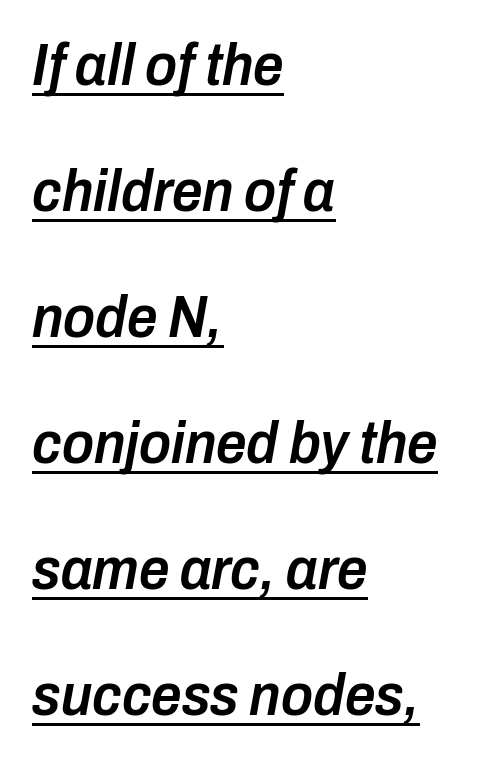
Q: Is the text bold? A: Semi-bold.
Q: Is the text italic (slanted)? A: Yes, it leans right by about 10 degrees.
Q: Is the text underlined? A: Yes.
Q: How is the paragraph aligned? A: Left-aligned.
Q: Is the spacing between letters normal or unusually wide? A: Normal.
Q: Is the spacing between lines tight, normal or loose? A: Loose.
Q: Width (condensed, normal, or wide)? A: Condensed.
Q: Stroke contrast? A: Low.
Q: x-height? A: Medium.
Q: Monospaced? A: No.
